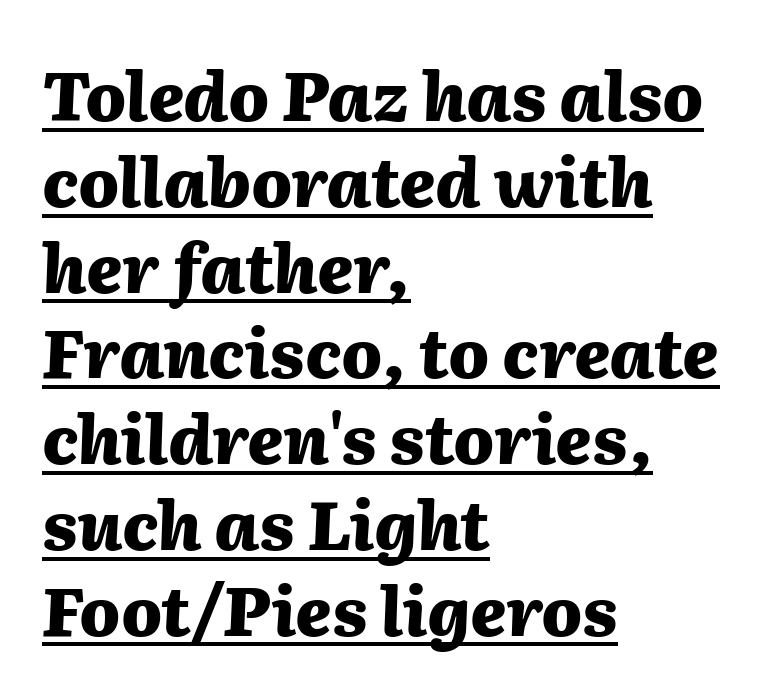
The image shows 67 px heavy type, italic (leaning right); set left-aligned, normal line spacing (1.28x), normal letter spacing, underlined; medium stroke contrast and a medium x-height.
